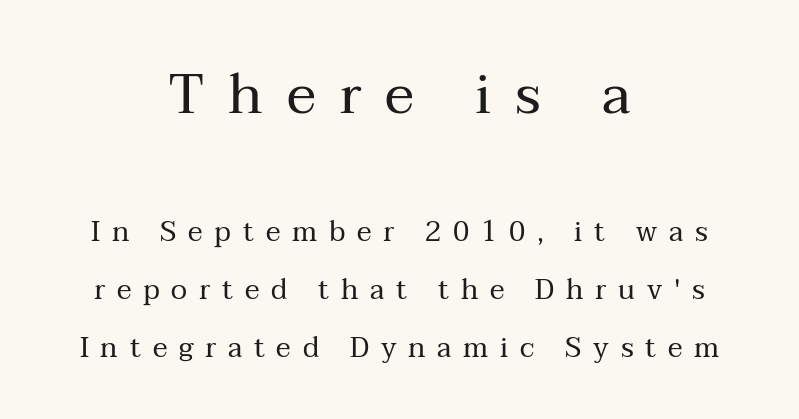
The first block has been scaled up relative to the second. Does the leading feel generous? Absolutely, it's lavish. Underline: absent. The type is letterspaced generously, with wide tracking. The rendering shows small feet on the letterforms — a serif design.
